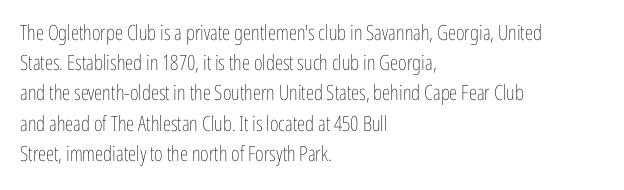
The image shows 21 px text type, upright; set left-aligned, normal line spacing (1.44x), normal letter spacing, not underlined.
